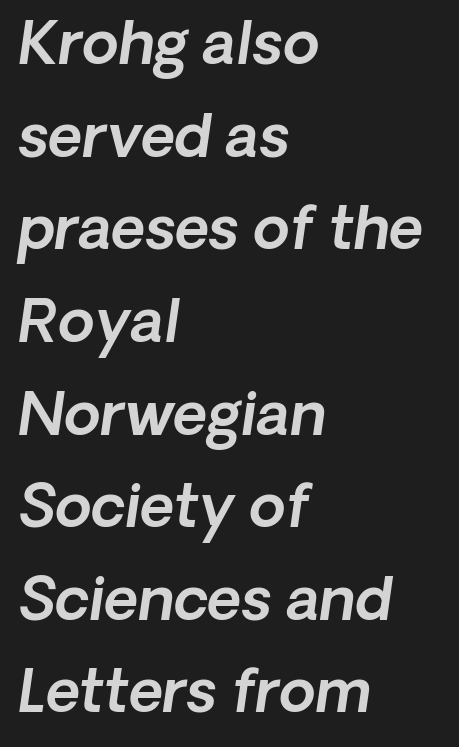
Q: Is the text italic (slanted)? A: Yes, it leans right by about 8 degrees.
Q: Is the text underlined? A: No.
Q: How is the paragraph aligned? A: Left-aligned.
Q: Is the spacing between letters normal or unusually wide? A: Normal.
Q: Is the spacing between lines tight, normal or loose? A: Normal.
Q: Width (condensed, normal, or wide)? A: Normal.
Q: x-height? A: Medium.
Q: Monospaced? A: No.
